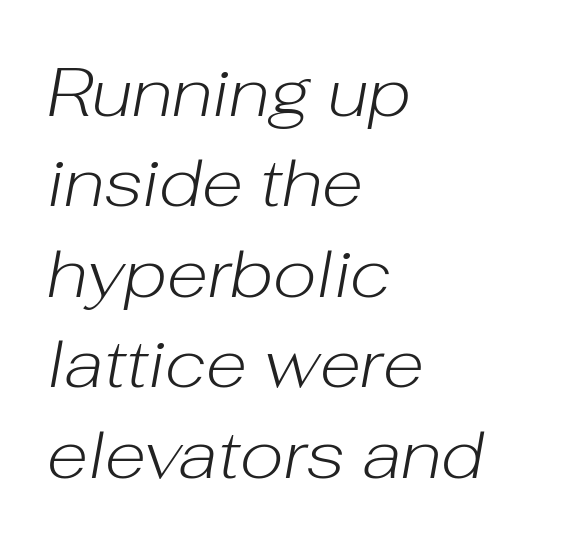
The image shows 68 px light type, italic (leaning right); set left-aligned, normal line spacing (1.33x), normal letter spacing, not underlined; low stroke contrast and a medium x-height.
